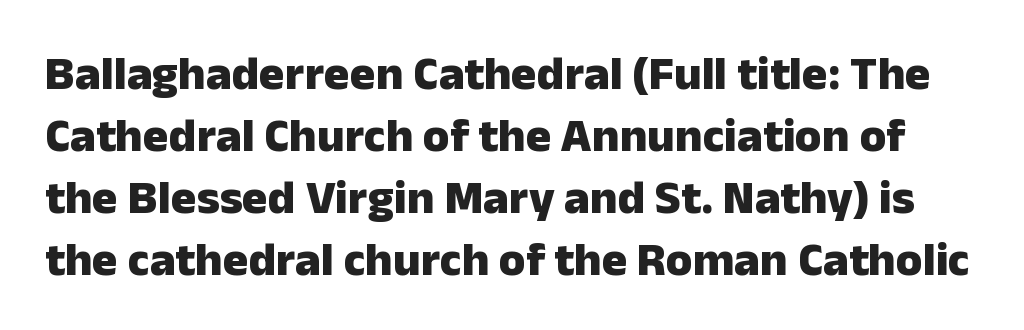
{"serif": "no", "italic": "no", "bold": "yes", "weight": "heavy", "width": "normal", "stroke_contrast": "low", "x_height": "medium", "monospaced": "no", "underline": "no", "line_spacing": "normal", "line_spacing_ratio": 1.29, "letter_spacing": "normal", "letter_spacing_em": 0.0, "glyph_px": 48}
